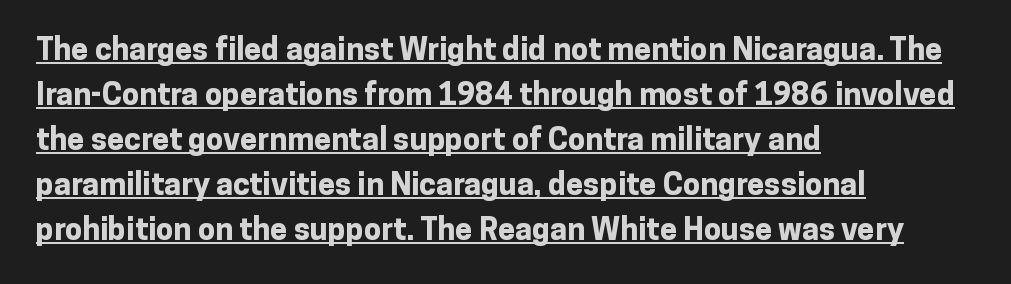
Q: Is the text bold? A: Yes.
Q: Is the text italic (slanted)? A: No, it is upright.
Q: Is the typeface a serif or a sans-serif typeface? A: Sans-serif.
Q: Is the text underlined? A: Yes.
Q: How is the paragraph aligned? A: Left-aligned.
Q: Is the spacing between letters normal or unusually wide? A: Normal.
Q: Is the spacing between lines tight, normal or loose? A: Normal.
Q: Width (condensed, normal, or wide)? A: Normal.
Q: Stroke contrast? A: Low.
Q: x-height? A: Medium.
Q: Monospaced? A: No.
